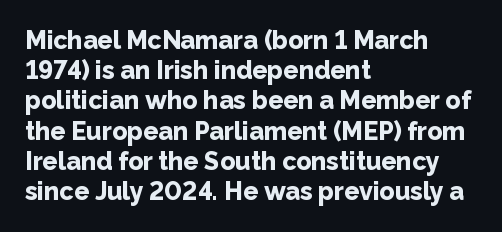
The image shows 25 px bold type, upright; set left-aligned, line spacing 1.21x, normal letter spacing, not underlined.
